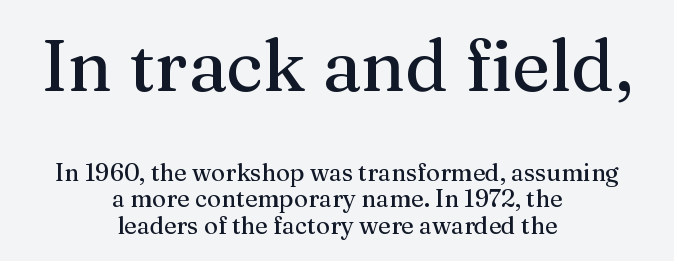
Q: Is the text italic (slanted)? A: No, it is upright.
Q: Is the typeface a serif or a sans-serif typeface? A: Serif.
Q: Is the text underlined? A: No.
Q: How is the paragraph aligned? A: Centered.
Q: Is the spacing between letters normal or unusually wide? A: Normal.
Q: Is the spacing between lines tight, normal or loose? A: Tight.
Q: Which block of text is set in a larger size, the first (top) or the second (bottom)? A: The first (top) one.
Q: Width (condensed, normal, or wide)? A: Normal.
Q: Stroke contrast? A: Medium.
Q: x-height? A: Medium.
Q: Monospaced? A: No.
